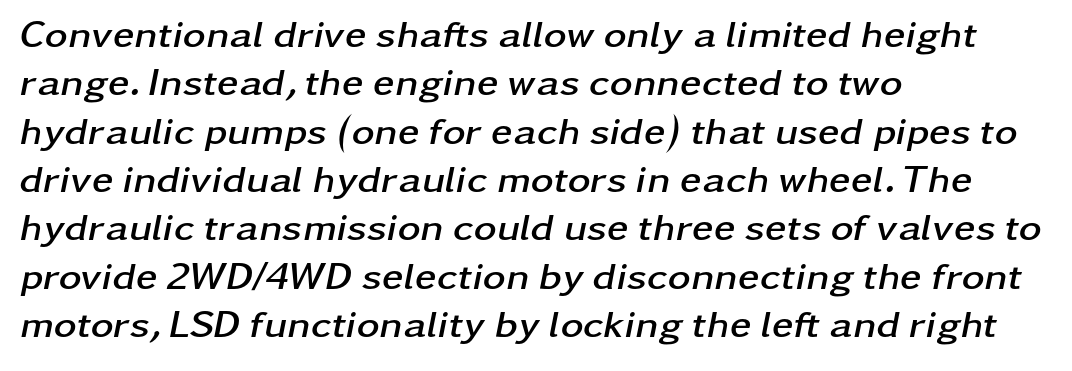
Reading down the block, your eye returns to a fixed left position each line. The foot of each line stays bare and open. Honestly, the letter spacing is just normal — you wouldn't notice it. Caption: bold face, heavy strokes. This sample has the flowing, uneven cadence of proportional lettering.
